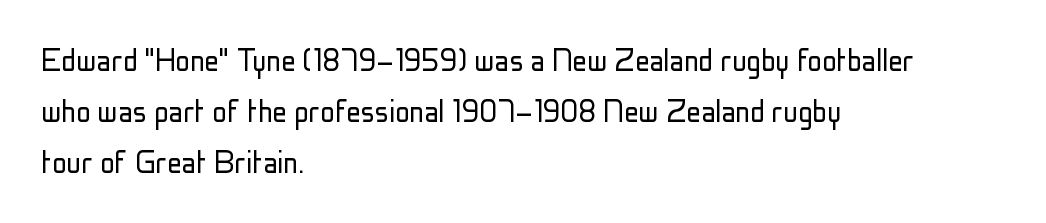
Q: Is the text bold? A: No.
Q: Is the text italic (slanted)? A: No, it is upright.
Q: Is the typeface a serif or a sans-serif typeface? A: Sans-serif.
Q: Is the text underlined? A: No.
Q: How is the paragraph aligned? A: Left-aligned.
Q: Is the spacing between letters normal or unusually wide? A: Normal.
Q: Is the spacing between lines tight, normal or loose? A: Normal.
Q: Width (condensed, normal, or wide)? A: Condensed.
Q: Stroke contrast? A: Low.
Q: x-height? A: Medium.
Q: Monospaced? A: No.
